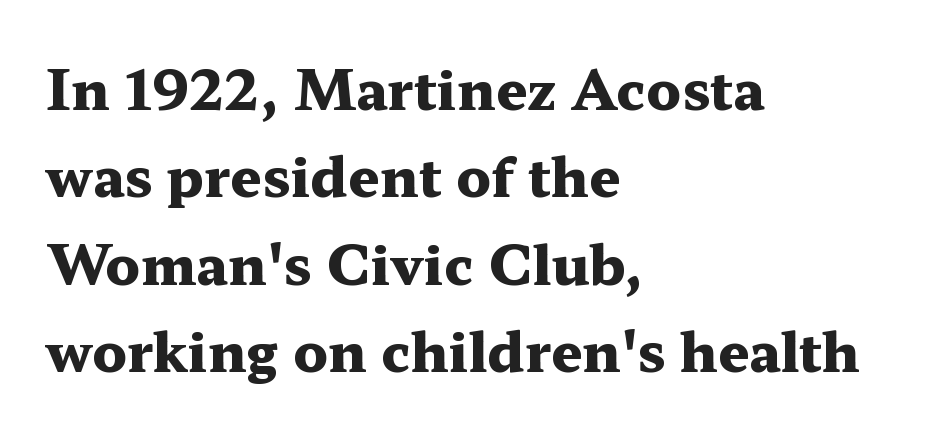
Do the characters align in a grid? No, the font is proportional. Each new line begins a customary step beneath the previous one. Does extra space separate the letters? No, they use regular spacing. Are there feet on the stems? There are — it's a serif. The characters look thick and weighty, a clear bold.
